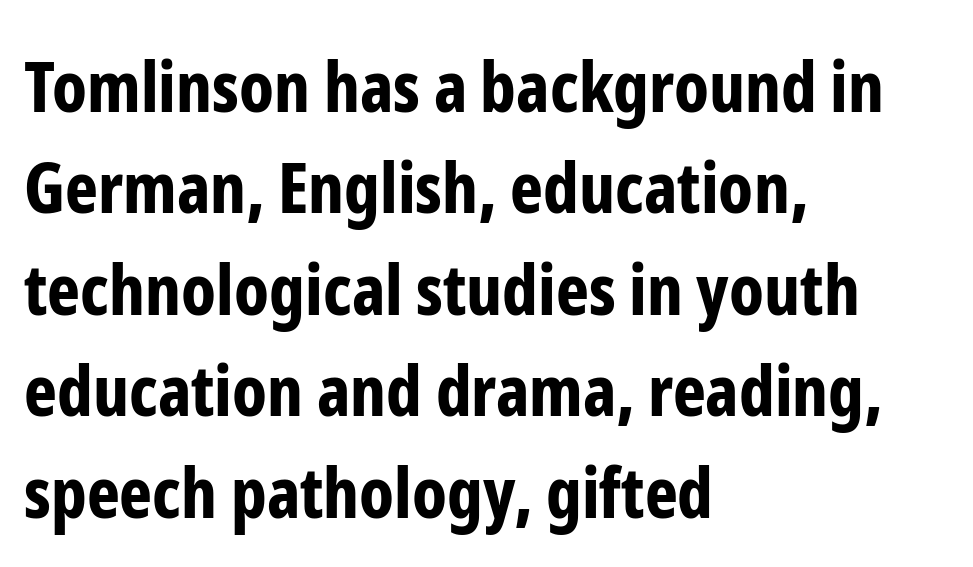
The image shows 70 px bold, condensed sans-serif type, upright; set left-aligned, normal line spacing (1.45x), normal letter spacing, not underlined; low stroke contrast and a medium x-height.
